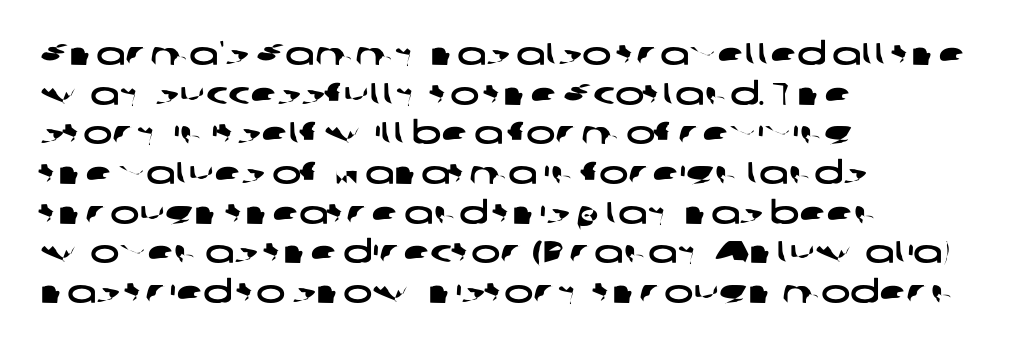
The image shows 31 px wide sans-serif type; set left-aligned, normal line spacing (1.28x), normal letter spacing, not underlined; low stroke contrast and a medium x-height.
